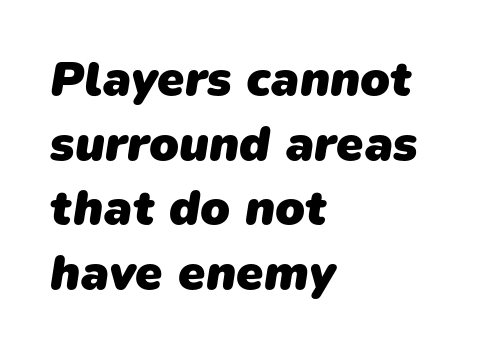
Q: Is the text bold? A: Yes.
Q: Is the typeface a serif or a sans-serif typeface? A: Sans-serif.
Q: Is the text underlined? A: No.
Q: How is the paragraph aligned? A: Left-aligned.
Q: Is the spacing between letters normal or unusually wide? A: Normal.
Q: Is the spacing between lines tight, normal or loose? A: Normal.
Q: Width (condensed, normal, or wide)? A: Normal.
Q: Stroke contrast? A: Low.
Q: x-height? A: Medium.
Q: Monospaced? A: No.
